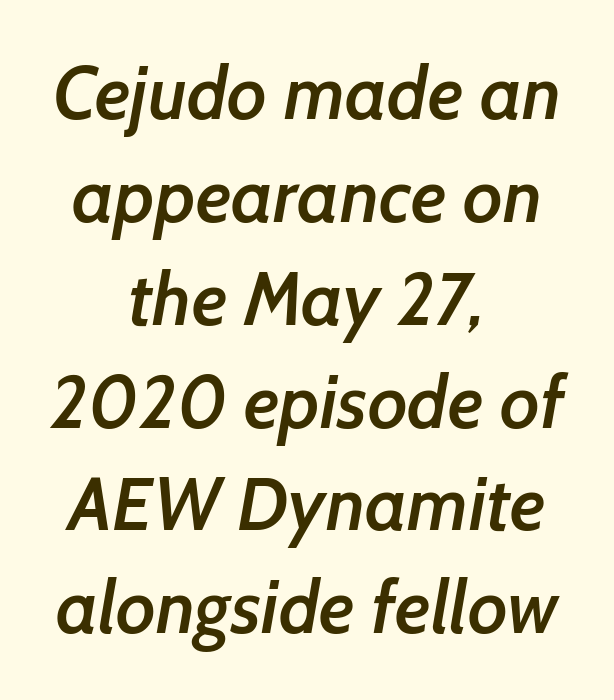
{"serif": "no", "bold": "semi", "weight": "semibold", "width": "normal", "stroke_contrast": "low", "x_height": "medium", "monospaced": "no", "underline": "no", "align": "center", "line_spacing": "normal", "line_spacing_ratio": 1.39, "letter_spacing": "normal", "letter_spacing_em": 0.0, "glyph_px": 74}
